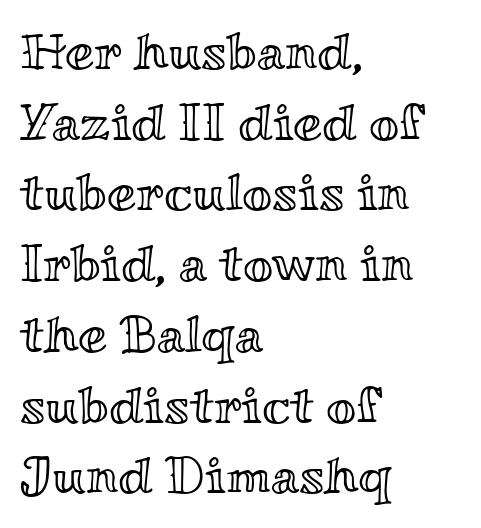
The words here are not underlined. The lines are quadded left. When letters stand straight like this, we call the style roman or upright. Look at the tracking — it's just the regular setting, nothing added. What's the leading like? Ordinary, nothing unusual. The letters advance in unequal steps, a hallmark of proportional type.
